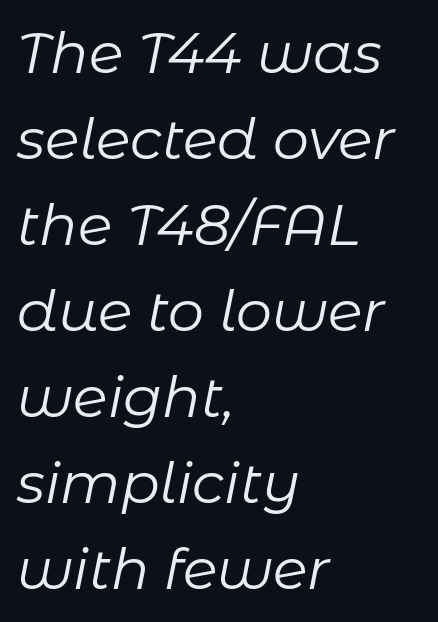
The image shows 57 px regular-weight type, italic (leaning right); set left-aligned, normal line spacing (1.51x), normal letter spacing, not underlined; low stroke contrast and a medium x-height.
